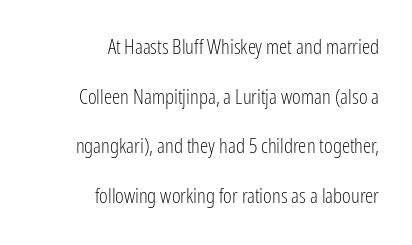
The image shows 21 px text type, upright; set right-aligned, loose line spacing (2.36x), normal letter spacing, not underlined.
